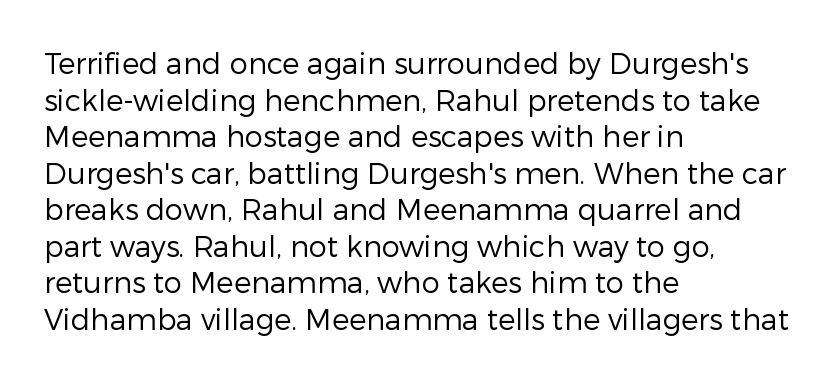
{"serif": "no", "italic": "no", "bold": "no", "weight": "regular", "width": "normal", "stroke_contrast": "low", "x_height": "medium", "monospaced": "no", "underline": "no", "align": "left", "line_spacing": "normal", "line_spacing_ratio": 1.26, "letter_spacing": "normal", "letter_spacing_em": 0.0, "glyph_px": 29}
